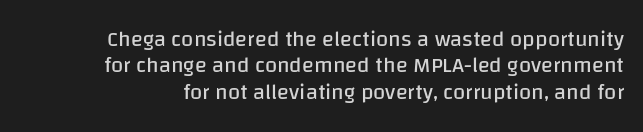
{"italic": "no", "bold": "no", "underline": "no", "line_spacing_ratio": 1.2, "letter_spacing": "normal", "letter_spacing_em": 0.0, "glyph_px": 22}
